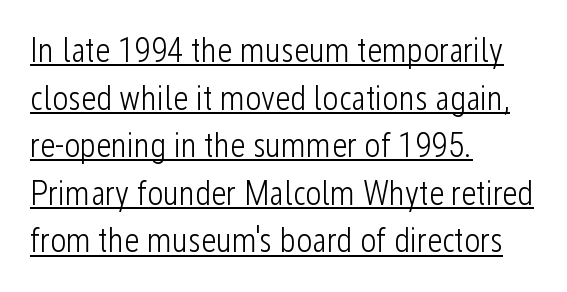
{"serif": "no", "italic": "no", "bold": "no", "weight": "light", "width": "condensed", "stroke_contrast": "low", "x_height": "medium", "monospaced": "no", "underline": "yes", "align": "left", "line_spacing": "normal", "line_spacing_ratio": 1.4, "letter_spacing": "normal", "letter_spacing_em": 0.0, "glyph_px": 34}
